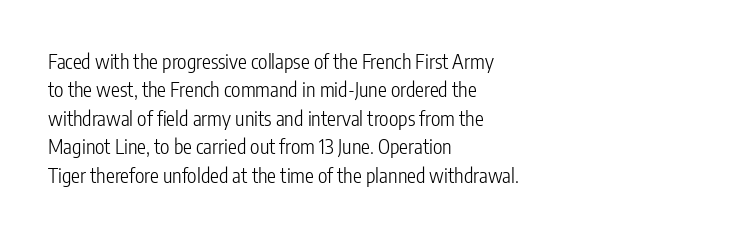
{"italic": "no", "bold": "no", "underline": "no", "align": "left", "line_spacing": "normal", "line_spacing_ratio": 1.42, "letter_spacing": "normal", "letter_spacing_em": 0.0, "glyph_px": 20}
